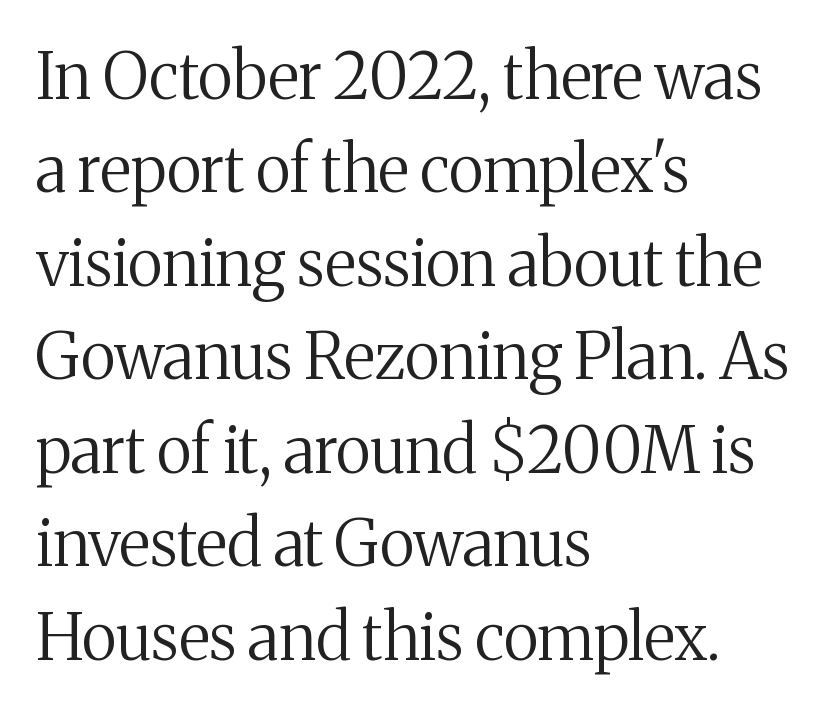
Q: Is the text bold? A: No.
Q: Is the text italic (slanted)? A: No, it is upright.
Q: Is the typeface a serif or a sans-serif typeface? A: Serif.
Q: Is the text underlined? A: No.
Q: How is the paragraph aligned? A: Left-aligned.
Q: Is the spacing between letters normal or unusually wide? A: Normal.
Q: Is the spacing between lines tight, normal or loose? A: Normal.
Q: Width (condensed, normal, or wide)? A: Normal.
Q: Stroke contrast? A: Medium.
Q: x-height? A: Medium.
Q: Monospaced? A: No.
